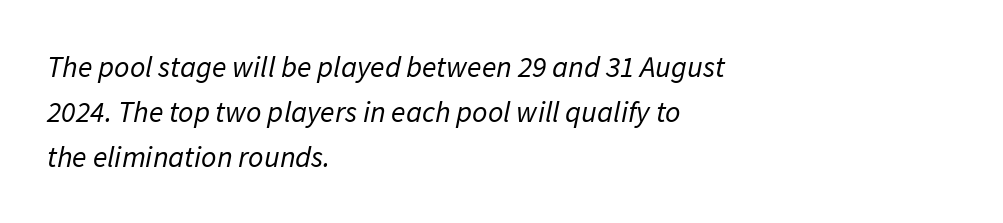
Q: Is the text bold? A: No.
Q: Is the typeface a serif or a sans-serif typeface? A: Sans-serif.
Q: Is the text underlined? A: No.
Q: How is the paragraph aligned? A: Left-aligned.
Q: Is the spacing between letters normal or unusually wide? A: Normal.
Q: Is the spacing between lines tight, normal or loose? A: Normal.
Q: Width (condensed, normal, or wide)? A: Normal.
Q: Stroke contrast? A: Low.
Q: x-height? A: Medium.
Q: Monospaced? A: No.
